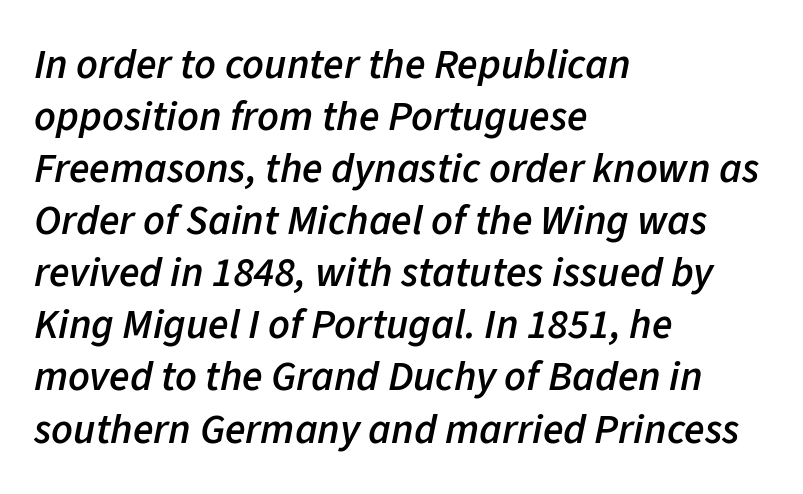
The image shows 42 px semibold type, italic (leaning right); set left-aligned, line spacing 1.24x, normal letter spacing, not underlined; low stroke contrast and a medium x-height.
